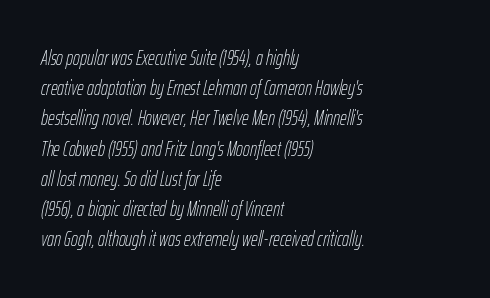
Q: Is the text bold? A: No.
Q: Is the text italic (slanted)? A: Yes, it leans right by about 12 degrees.
Q: Is the text underlined? A: No.
Q: How is the paragraph aligned? A: Left-aligned.
Q: Is the spacing between letters normal or unusually wide? A: Normal.
Q: Is the spacing between lines tight, normal or loose? A: Normal.
